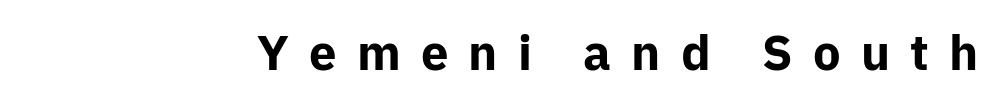
{"serif": "no", "italic": "no", "bold": "yes", "weight": "bold", "width": "normal", "stroke_contrast": "low", "x_height": "medium", "monospaced": "no", "underline": "no", "letter_spacing": "wide", "letter_spacing_em": 0.41, "glyph_px": 49}
